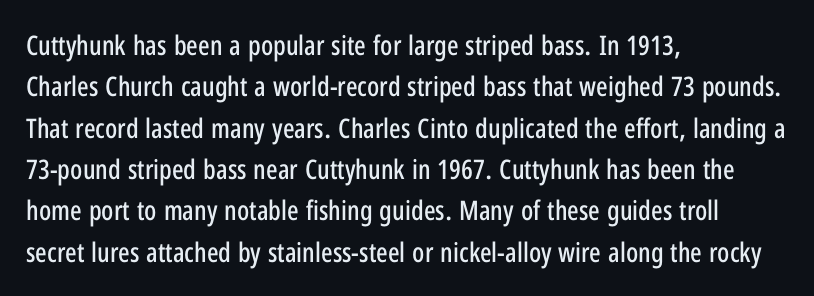
{"italic": "no", "underline": "no", "align": "left", "line_spacing": "normal", "line_spacing_ratio": 1.53, "letter_spacing": "normal", "letter_spacing_em": 0.0, "glyph_px": 27}
